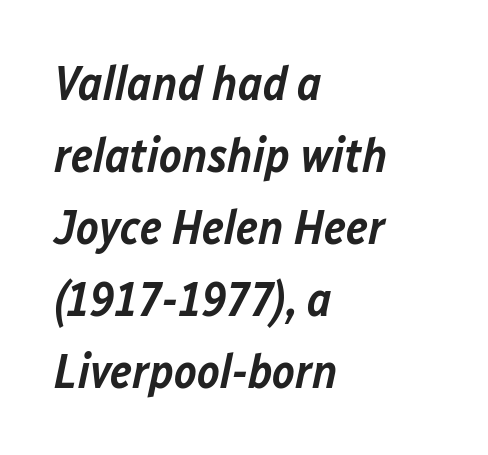
The image shows 48 px semibold type, italic (leaning right); set left-aligned, normal line spacing (1.5x), normal letter spacing, not underlined; low stroke contrast and a medium x-height.
